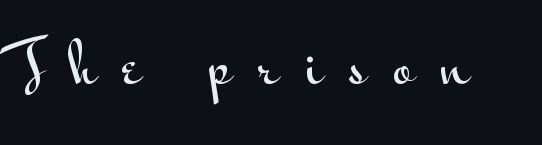
The image shows 56 px wide sans-serif type; set unusually wide letter spacing (+0.47 em), not underlined; medium stroke contrast and a small x-height.
